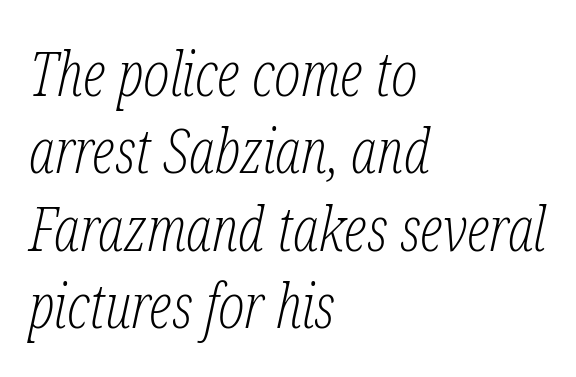
Looks like regular typesetting: each glyph gets only the width it needs. Unbolded letterforms with no extra heft. Is the letter spacing exaggerated? No — it looks like the ordinary default. Quick note: underline off.
